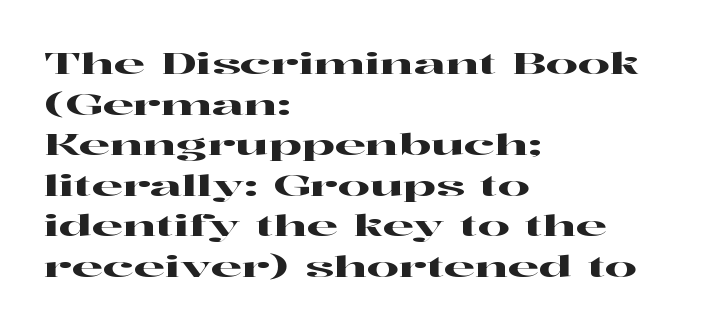
Q: Is the text italic (slanted)? A: No, it is upright.
Q: Is the typeface a serif or a sans-serif typeface? A: Serif.
Q: Is the text underlined? A: No.
Q: How is the paragraph aligned? A: Left-aligned.
Q: Is the spacing between letters normal or unusually wide? A: Normal.
Q: Is the spacing between lines tight, normal or loose? A: Normal.
Q: Width (condensed, normal, or wide)? A: Wide.
Q: Stroke contrast? A: High.
Q: x-height? A: Medium.
Q: Monospaced? A: No.
